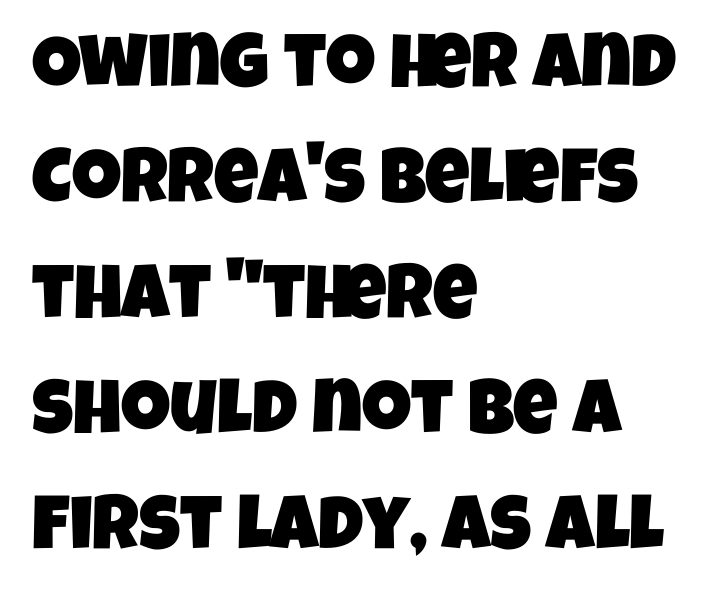
The letters advance in unequal steps, a hallmark of proportional type. Type style note: lacks serifs. Evenly set lines give the paragraph a standard silhouette. The rendering anchors every line to the left-hand side. This rendering leaves character spacing at its baseline value.
